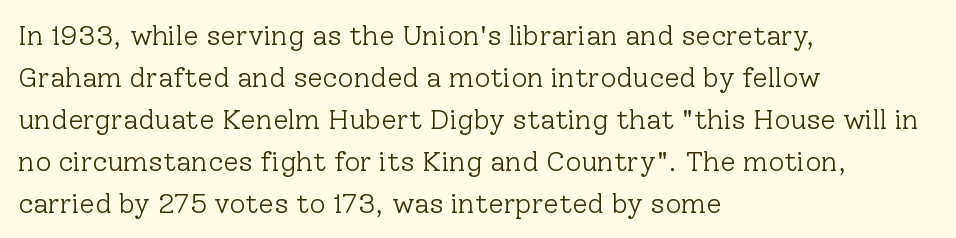
Stroke mass is kept to a normal reading level or below. The vertical gap from one line to the next is medium. The specimen omits any rule beneath the text block's lines. Line starts are locked; line ends wander. Unlike a clean sans, this face finishes its strokes with serifs.
